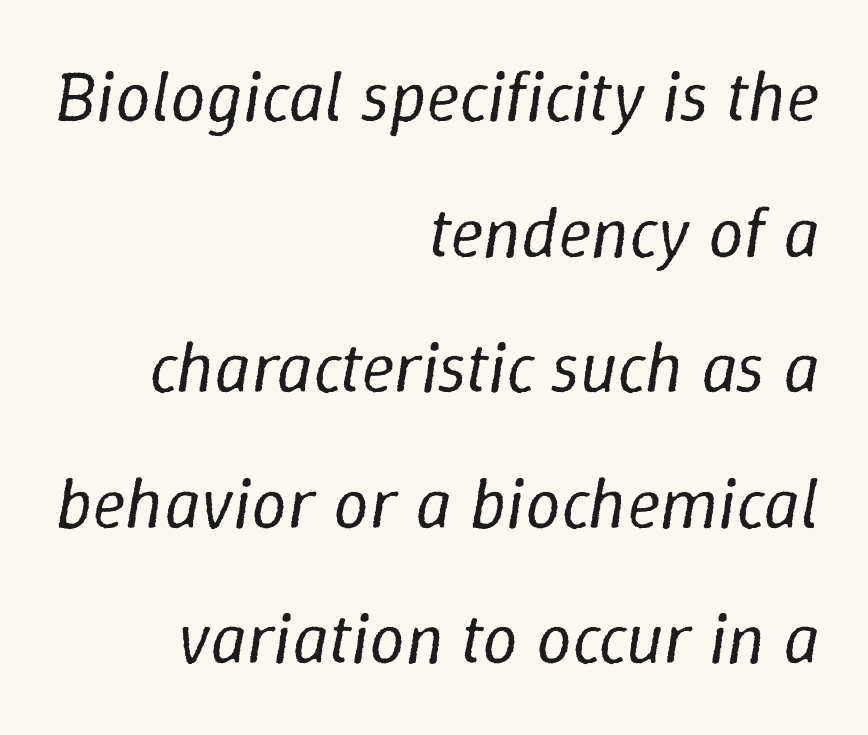
The image shows 71 px regular-weight type, italic (leaning right); set right-aligned, loose line spacing (1.91x), normal letter spacing, not underlined; low stroke contrast and a medium x-height.
